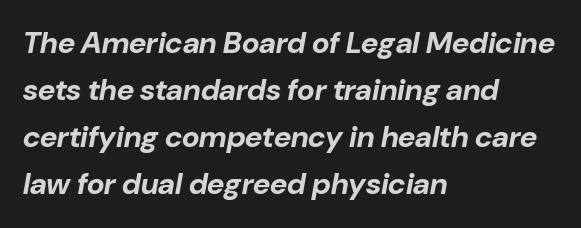
The image shows 30 px bold type, italic (leaning right); set left-aligned, normal line spacing (1.57x), normal letter spacing, not underlined; low stroke contrast and a medium x-height.
